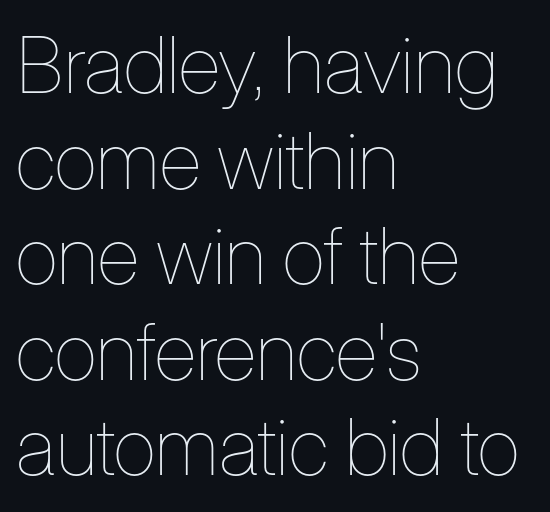
Q: Is the text bold? A: No.
Q: Is the text italic (slanted)? A: No, it is upright.
Q: Is the text underlined? A: No.
Q: How is the paragraph aligned? A: Left-aligned.
Q: Is the spacing between letters normal or unusually wide? A: Normal.
Q: Width (condensed, normal, or wide)? A: Condensed.
Q: Stroke contrast? A: Low.
Q: x-height? A: Medium.
Q: Monospaced? A: No.
